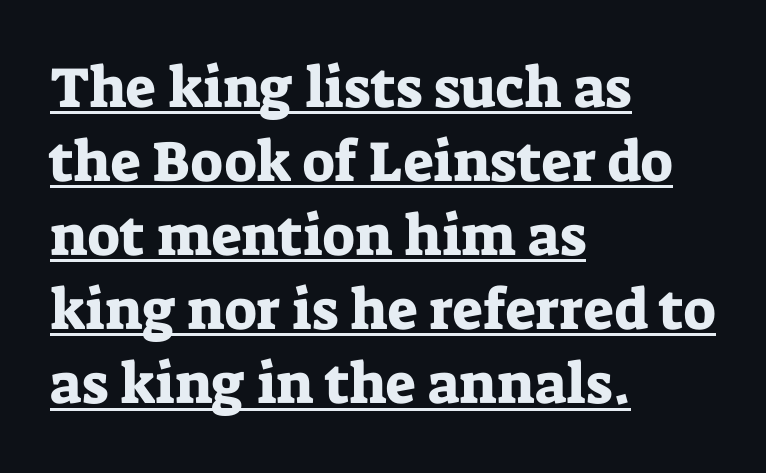
Is this a sans? No — the strokes have serifs. Underline: present. The line texture is even and compact thanks to regular tracking. Is the block centered? No — it sits flush against the left margin.
